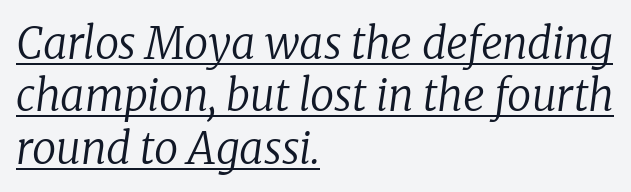
Reading down the block, your eye returns to a fixed left position each line. Are there feet on the stems? There are — it's a serif. This is underlined copy, the kind a proofreader might mark for attention. This sample has the flowing, uneven cadence of proportional lettering. Words appear dense and cohesive because spacing is normal.
